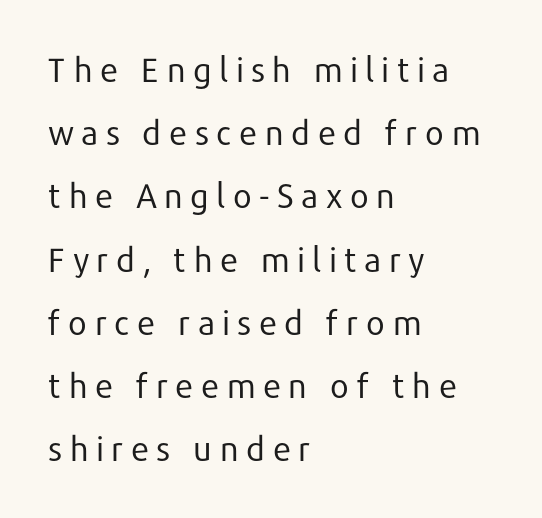
The passage shown is typeset with a sans-serif family. Quick note: underline off. Note the varied advance widths — an 'i' is clearly narrower than an 'm'. Visually the block forms a straight wall on the left and a jagged coastline on the right.
